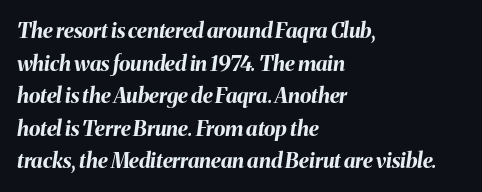
The image shows 21 px bold type, italic (leaning right); set left-aligned, normal line spacing (1.55x), normal letter spacing, not underlined.
